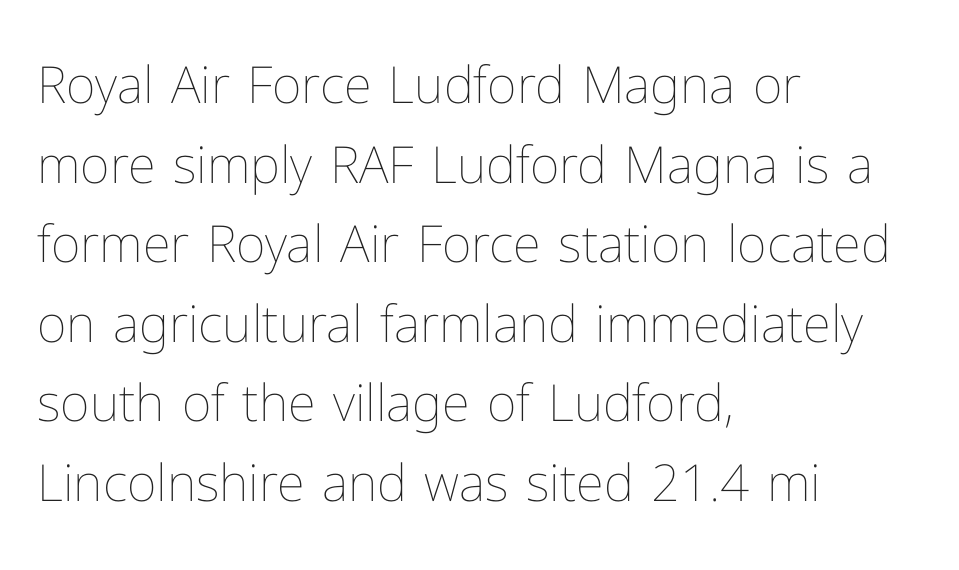
{"italic": "no", "bold": "no", "weight": "thin", "width": "normal", "stroke_contrast": "low", "x_height": "medium", "monospaced": "no", "underline": "no", "align": "left", "line_spacing": "normal", "line_spacing_ratio": 1.56, "letter_spacing": "normal", "letter_spacing_em": 0.0, "glyph_px": 51}
